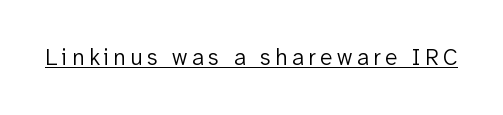
Upright lettering throughout. Honestly, the underline is the first thing you notice here. Vertical stems look standard width or narrower in stroke.
